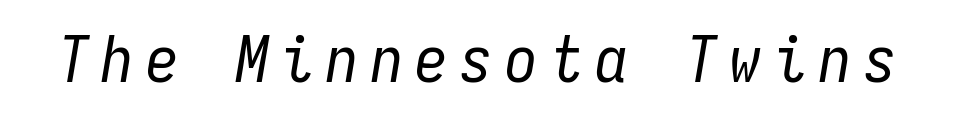
The image shows 65 px regular-weight, condensed type, italic (leaning right), monospaced; set not underlined; low stroke contrast and a medium x-height.
